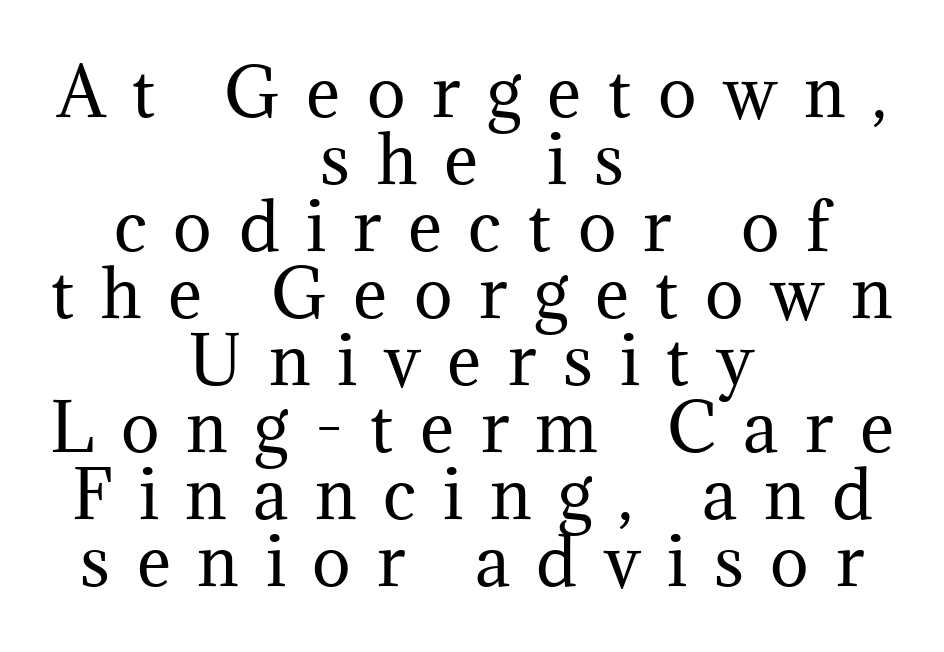
The foot of each line stays bare and open. Tracking value appears strongly positive — letters spread wide. Each letter keeps its own natural width here, so spacing adapts to shape. The font is comparable to plain body text, perhaps lighter. What kind of face is this? One with serifs. Leading is clearly below the norm, producing a dense column.
